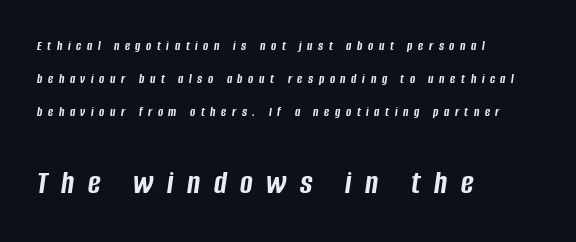
The lines are quadded left. The rendering uses natural spacing where letterforms have individual widths. The string is rendered with underlining switched off. The passage shown begins with its smaller block and ends with its larger one.
